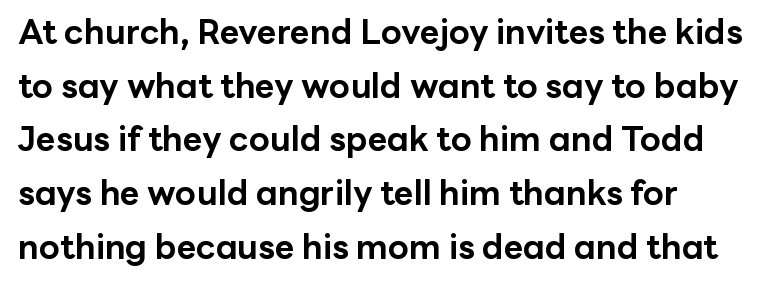
The image shows 34 px bold sans-serif type, upright; set left-aligned, normal line spacing (1.58x), normal letter spacing, not underlined; low stroke contrast and a medium x-height.
